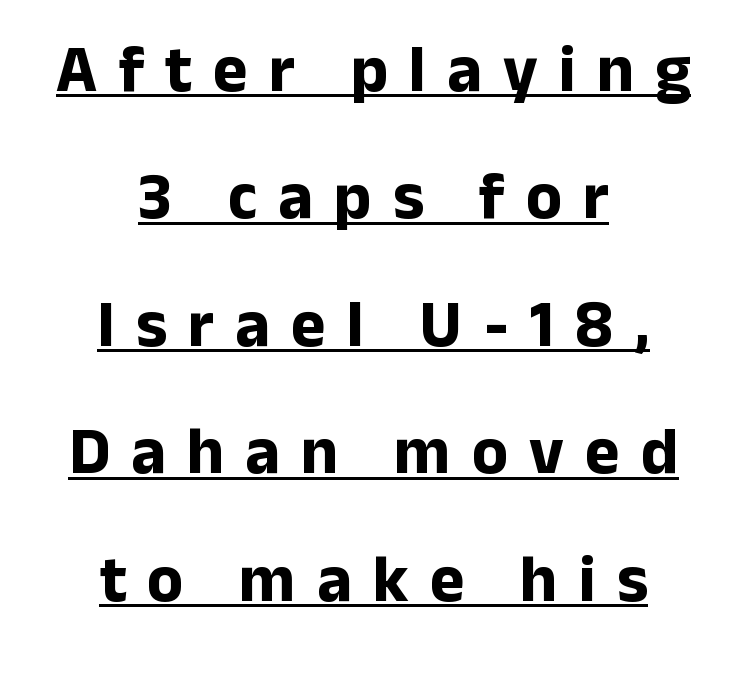
A baseline rule has been typeset under these characters. Each glyph is drawn with heavy, bold strokes. Ordinary non-slanted type is in use. Examine the stroke ends and you'll find no serifs. If you measured baseline to baseline, you'd find a long distance.
